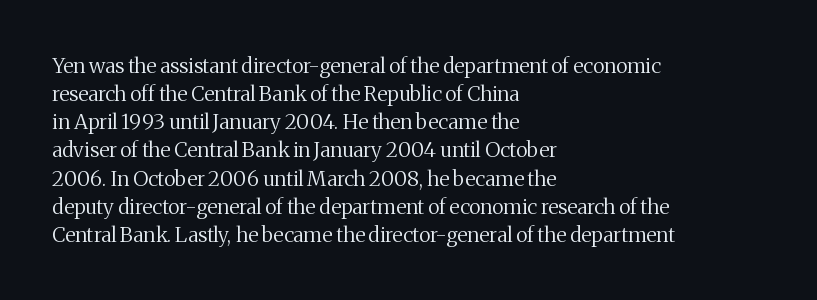
Q: Is the text bold? A: No.
Q: Is the text italic (slanted)? A: No, it is upright.
Q: Is the text underlined? A: No.
Q: How is the paragraph aligned? A: Left-aligned.
Q: Is the spacing between letters normal or unusually wide? A: Normal.
Q: Is the spacing between lines tight, normal or loose? A: Normal.
